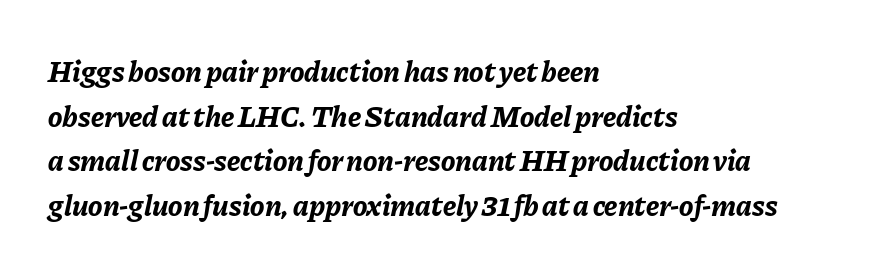
Slanted lettering throughout. The paragraph has a hard left edge and a soft right edge. Each letter keeps its own natural width here, so spacing adapts to shape. This rendering leaves character spacing at its baseline value. The line-height multiplier appears to be the usual default. Weight: bold.
